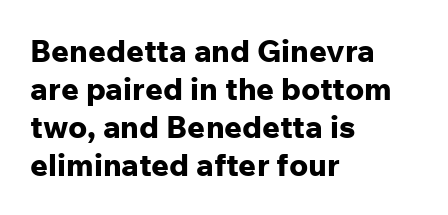
The image shows 31 px bold sans-serif type, upright; set left-aligned, line spacing 1.23x, normal letter spacing, not underlined; low stroke contrast and a medium x-height.
